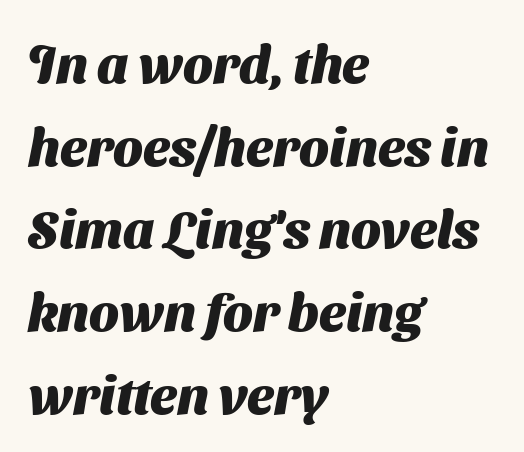
{"serif": "no", "bold": "yes", "weight": "heavy", "width": "normal", "stroke_contrast": "medium", "x_height": "medium", "monospaced": "no", "underline": "no", "align": "left", "line_spacing": "normal", "line_spacing_ratio": 1.56, "letter_spacing": "normal", "letter_spacing_em": 0.0, "glyph_px": 53}
